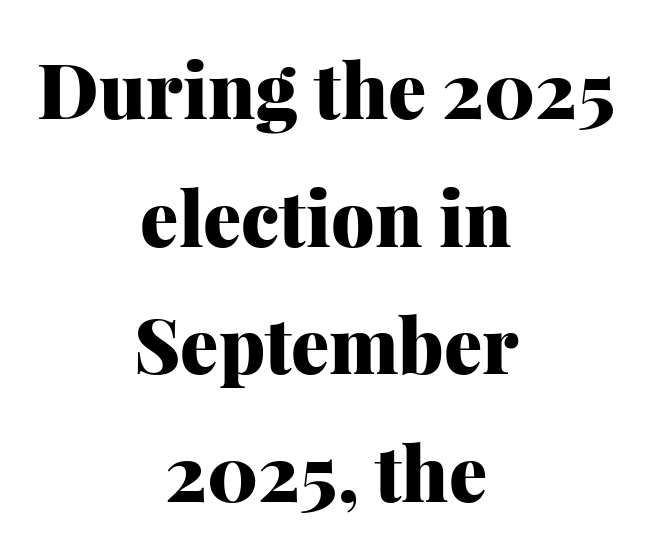
The image shows 76 px heavy serif type, upright; set centered, normal line spacing (1.68x), normal letter spacing, not underlined; medium stroke contrast and a medium x-height.
